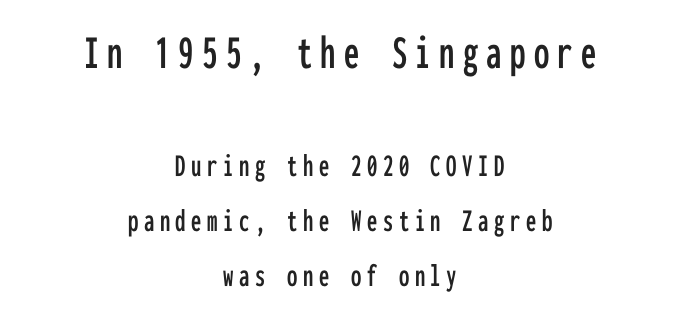
The image shows 49 px condensed sans-serif type, upright, monospaced; set centered, normal line spacing (1.68x), not underlined; the first (top) block is 1.48x larger; low stroke contrast and a medium x-height.
